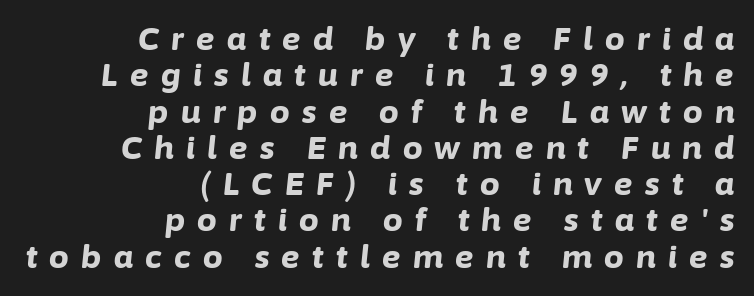
The image shows 31 px bold type, italic (leaning right); set right-aligned, line spacing 1.17x, unusually wide letter spacing (+0.4 em), not underlined; low stroke contrast and a medium x-height.
